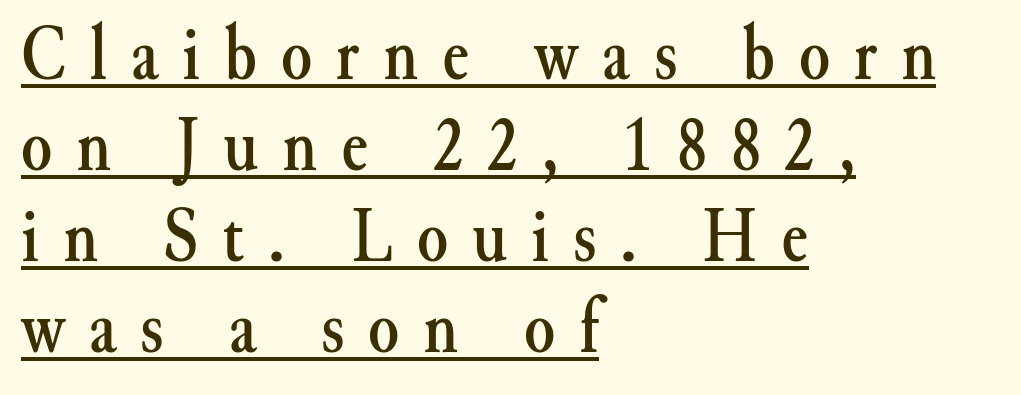
The image shows 79 px serif type, upright; set left-aligned, tight line spacing (1.15x), unusually wide letter spacing (+0.3 em), underlined; medium stroke contrast and a small x-height.
